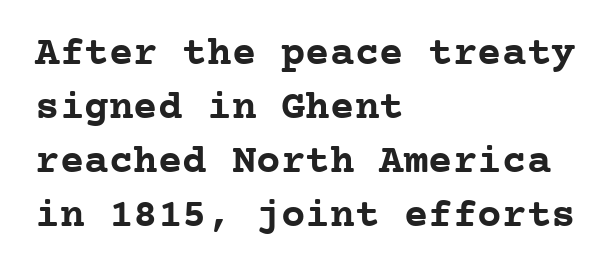
The image shows 41 px semibold serif type, upright, monospaced; set left-aligned, normal line spacing (1.32x), normal letter spacing, not underlined; low stroke contrast and a medium x-height.
